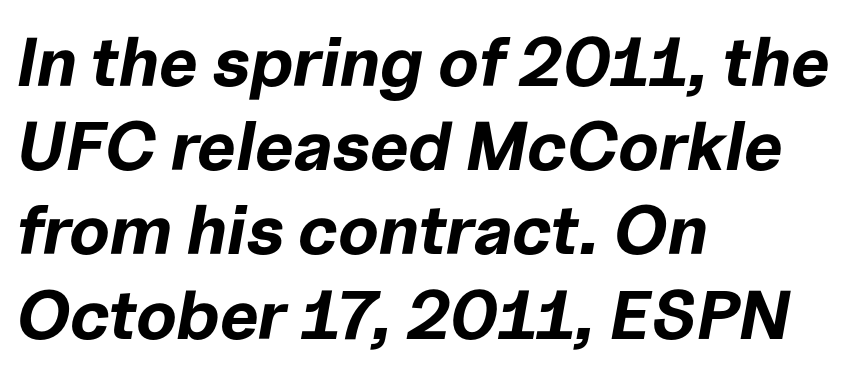
Q: Is the text bold? A: Yes.
Q: Is the text italic (slanted)? A: Yes, it leans right by about 10 degrees.
Q: Is the text underlined? A: No.
Q: How is the paragraph aligned? A: Left-aligned.
Q: Is the spacing between letters normal or unusually wide? A: Normal.
Q: Width (condensed, normal, or wide)? A: Normal.
Q: Stroke contrast? A: Low.
Q: x-height? A: Medium.
Q: Monospaced? A: No.
